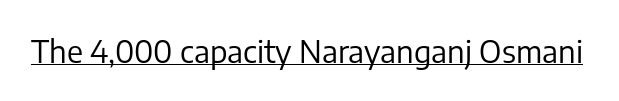
Q: Is the text bold? A: No.
Q: Is the text italic (slanted)? A: No, it is upright.
Q: Is the typeface a serif or a sans-serif typeface? A: Sans-serif.
Q: Is the text underlined? A: Yes.
Q: Is the spacing between letters normal or unusually wide? A: Normal.
Q: Width (condensed, normal, or wide)? A: Normal.
Q: Stroke contrast? A: Low.
Q: x-height? A: Medium.
Q: Monospaced? A: No.
